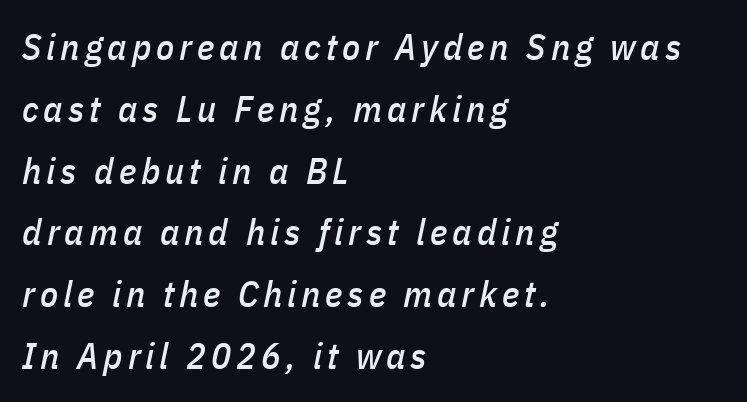
Casual observation: everything's shoved over to the left. Style check: oblique. The passage shown stacks its lines at a standard gap. The face used here is proportionally spaced, like ordinary book or web type. The glyphs are unaccompanied by any horizontal stroke below them.
